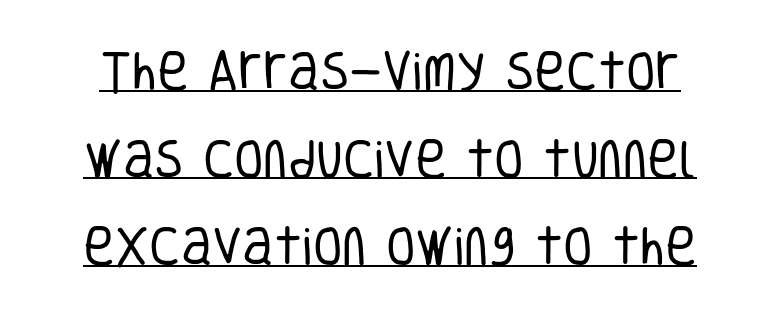
Q: Is the text bold? A: No.
Q: Is the text italic (slanted)? A: No, it is upright.
Q: Is the typeface a serif or a sans-serif typeface? A: Sans-serif.
Q: Is the text underlined? A: Yes.
Q: Is the spacing between letters normal or unusually wide? A: Normal.
Q: Is the spacing between lines tight, normal or loose? A: Loose.
Q: Width (condensed, normal, or wide)? A: Condensed.
Q: Stroke contrast? A: Low.
Q: x-height? A: Large.
Q: Monospaced? A: No.
